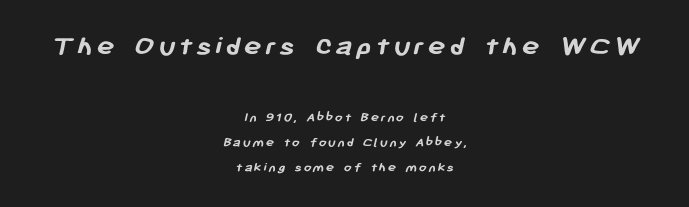
The paragraph has two soft edges and a firm central axis. Type without underlining. The face used here has the dense, thick strokes of a bold. If you squint, the top block still reads clearly — it's the larger of the two. In terms of letterform style, serifs are entirely absent. Note the varied advance widths — an 'i' is clearly narrower than an 'm'.
